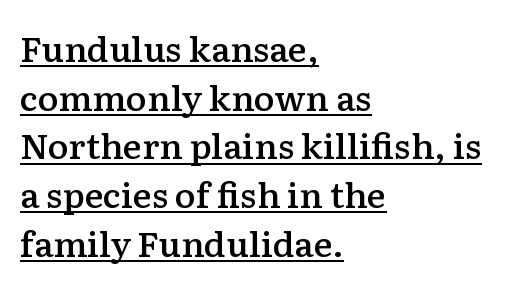
Q: Is the text bold? A: Semi-bold.
Q: Is the text italic (slanted)? A: No, it is upright.
Q: Is the typeface a serif or a sans-serif typeface? A: Serif.
Q: Is the text underlined? A: Yes.
Q: How is the paragraph aligned? A: Left-aligned.
Q: Is the spacing between letters normal or unusually wide? A: Normal.
Q: Is the spacing between lines tight, normal or loose? A: Normal.
Q: Width (condensed, normal, or wide)? A: Normal.
Q: Stroke contrast? A: Low.
Q: x-height? A: Medium.
Q: Monospaced? A: No.
